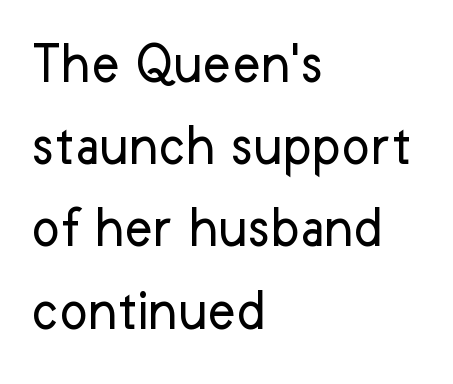
Line beginnings align vertically; line endings do not. I'd call this a sans setting — the letters go barefoot. Caption: face not bold, strokes unweighted. Character widths vary here, with narrow letters taking less room than wide ones.
